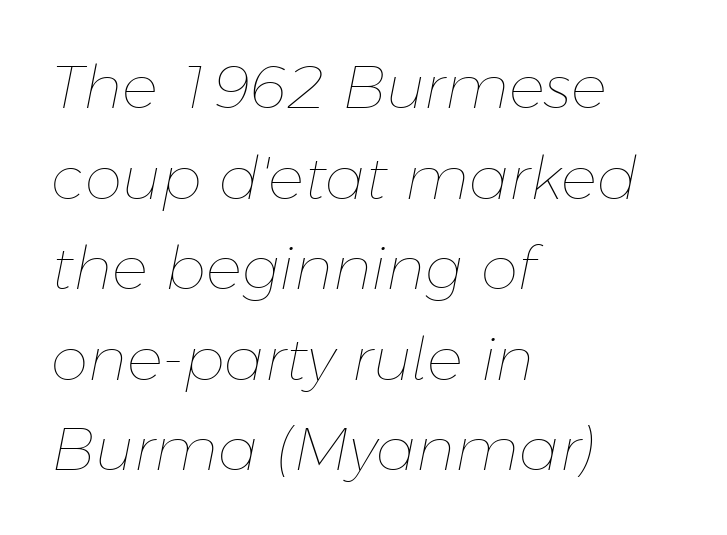
The image shows 60 px thin type, italic (leaning right); set left-aligned, normal line spacing (1.51x), normal letter spacing, not underlined; low stroke contrast and a medium x-height.
